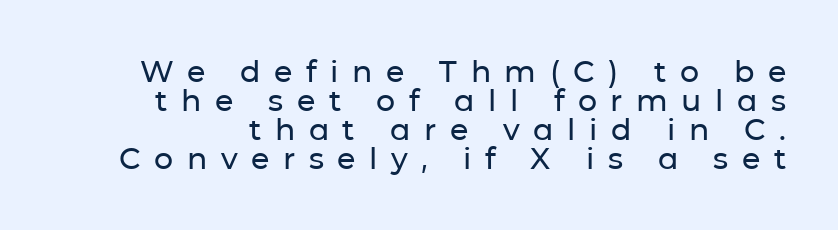
The image shows 30 px sans-serif type, upright; set tight line spacing (0.97x), unusually wide letter spacing (+0.45 em), not underlined; low stroke contrast and a medium x-height.
